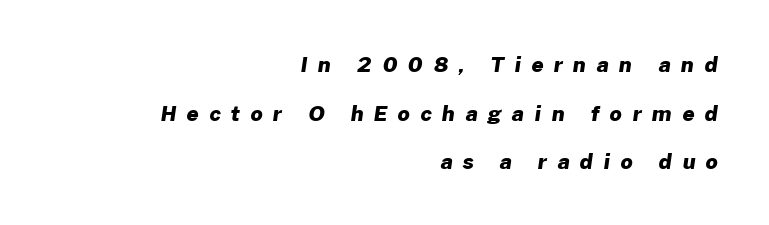
Q: Is the text bold? A: Yes.
Q: Is the text underlined? A: No.
Q: How is the paragraph aligned? A: Right-aligned.
Q: Is the spacing between letters normal or unusually wide? A: Unusually wide.
Q: Is the spacing between lines tight, normal or loose? A: Loose.
